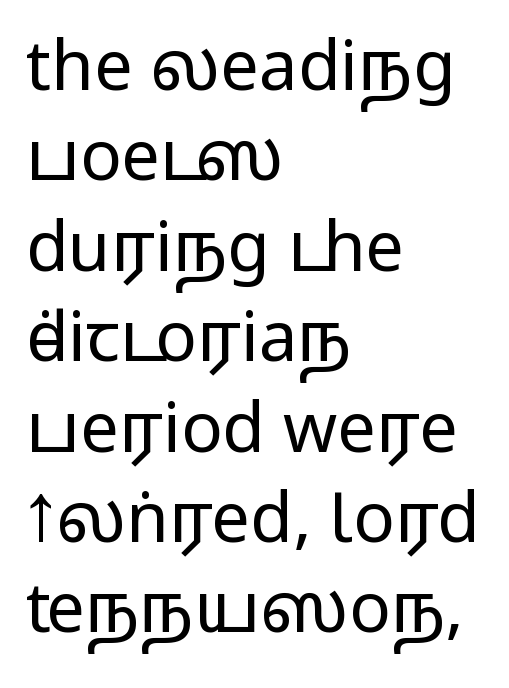
{"serif": "no", "italic": "no", "width": "wide", "stroke_contrast": "medium", "monospaced": "no", "underline": "no", "align": "left", "line_spacing": "normal", "line_spacing_ratio": 1.31, "letter_spacing": "normal", "letter_spacing_em": 0.0, "glyph_px": 69}
